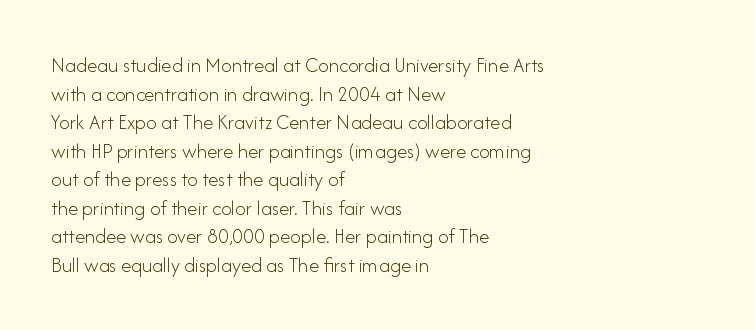
{"italic": "no", "bold": "no", "underline": "no", "align": "left", "line_spacing": "normal", "line_spacing_ratio": 1.36, "letter_spacing": "normal", "letter_spacing_em": 0.0, "glyph_px": 21}
